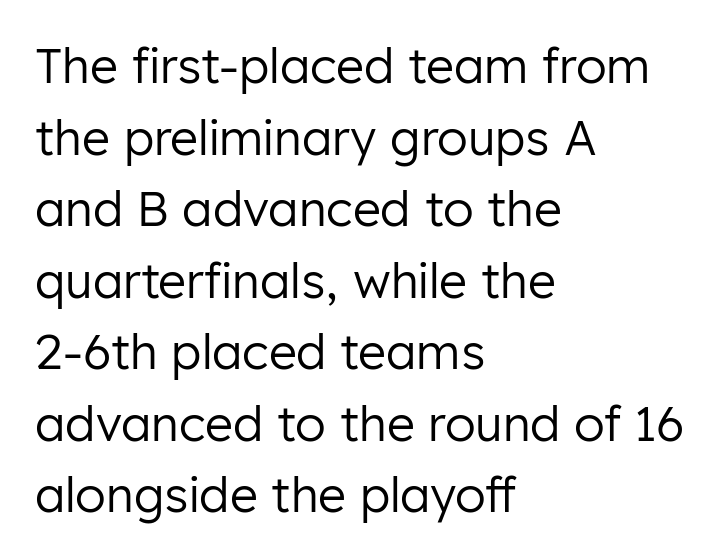
A sans-serif font was chosen for this passage. Does the copy run flush right? No — it runs flush left. Regular leading. The area under the type is left untouched. Words appear dense and cohesive because spacing is normal. Posture: vertical.
